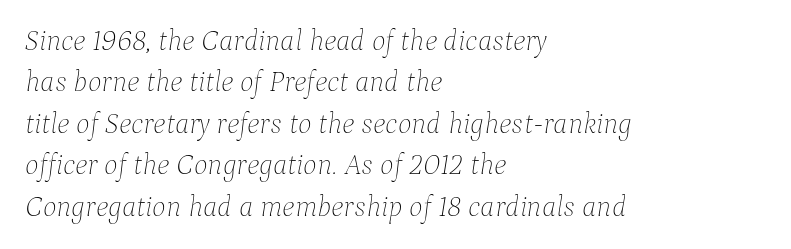
Notice how descenders clear the ascenders below comfortably — that's standard leading. Do the characters align in a grid? No, the font is proportional. These lines are set flush left with a ragged right edge. In terms of posture, this sample is oblique. Is the type heavy? It reads as light-to-regular instead. A typesetter would call this zero additional tracking.
